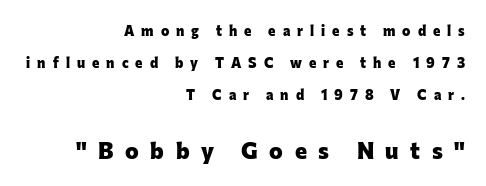
A flush-right, rag-left setting is used for this passage. Is there much room between lines? Yes — plenty of vertical air separates them. Bare-footed words on every line. The typography opts for an upright posture over an oblique one.
